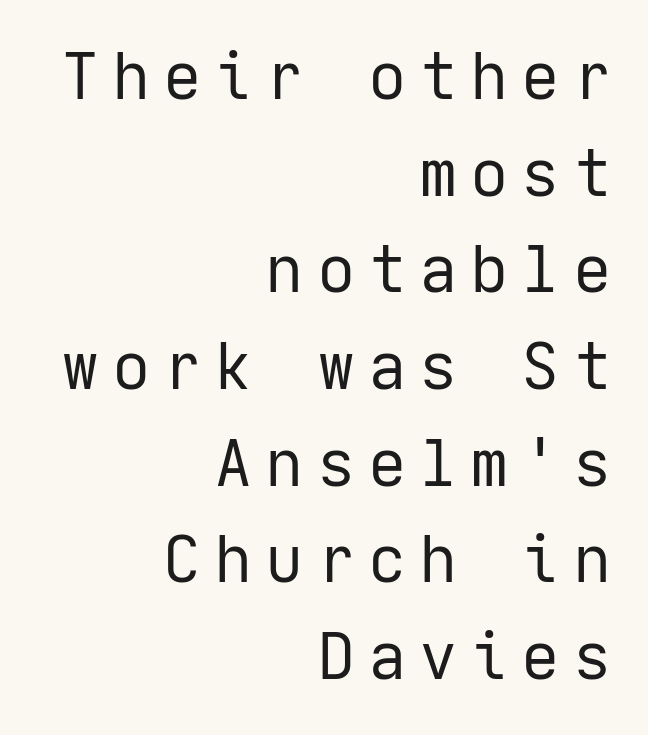
The image shows 64 px regular-weight sans-serif type, upright; set right-aligned, normal line spacing (1.51x), unusually wide letter spacing (+0.2 em), not underlined; low stroke contrast and a medium x-height.
